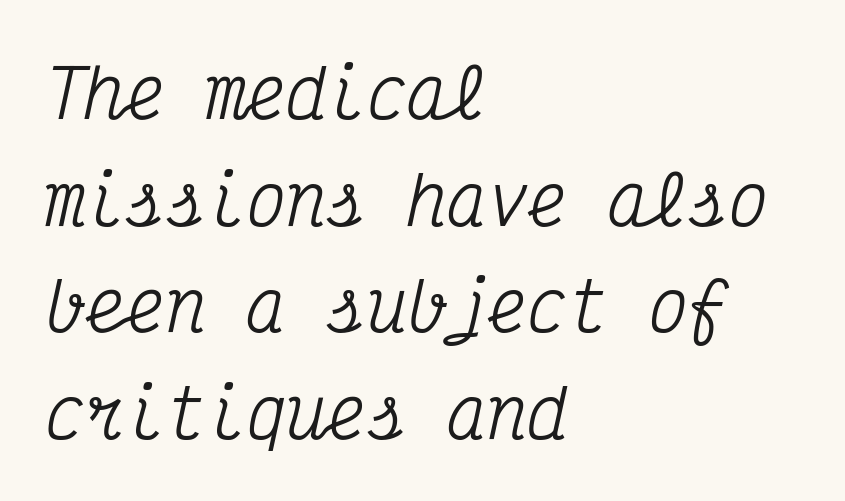
The image shows 67 px condensed serif type, italic (leaning right), monospaced; set left-aligned, normal line spacing (1.59x), normal letter spacing, not underlined; medium stroke contrast and a medium x-height.
